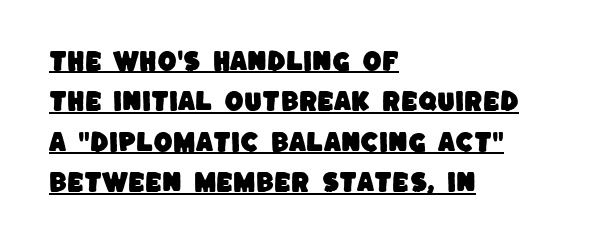
Decoration check: the copy is underlined. Letter spacing: default. Compared with a centered layout, this one pins lines to the left instead.
